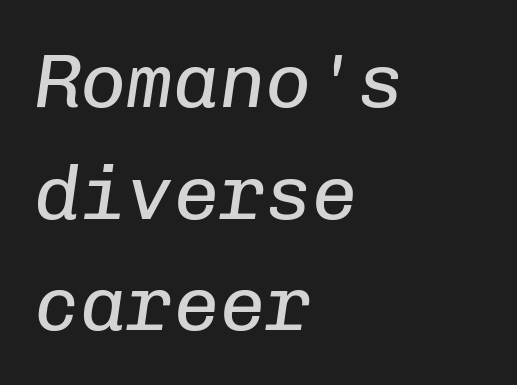
{"italic": "yes", "lean": "right", "slant_degrees": 8, "bold": "no", "weight": "regular", "width": "normal", "stroke_contrast": "low", "x_height": "medium", "monospaced": "yes", "underline": "no", "align": "left", "line_spacing": "normal", "line_spacing_ratio": 1.45, "letter_spacing": "normal", "letter_spacing_em": 0.0, "glyph_px": 77}
